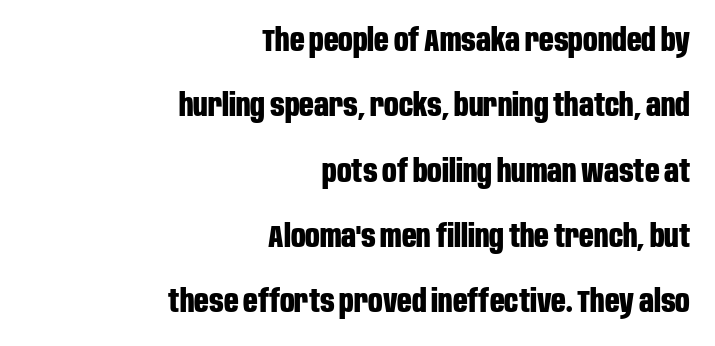
{"serif": "no", "italic": "no", "bold": "yes", "weight": "bold", "width": "condensed", "stroke_contrast": "low", "x_height": "large", "monospaced": "no", "underline": "no", "align": "right", "line_spacing": "loose", "line_spacing_ratio": 2.04, "letter_spacing": "normal", "letter_spacing_em": 0.0, "glyph_px": 32}
